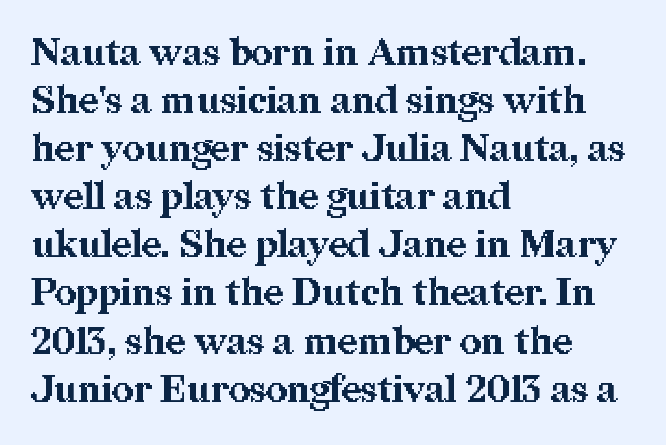
The image shows 37 px bold serif type, upright; set left-aligned, normal line spacing (1.3x), normal letter spacing, not underlined; medium stroke contrast and a medium x-height.
